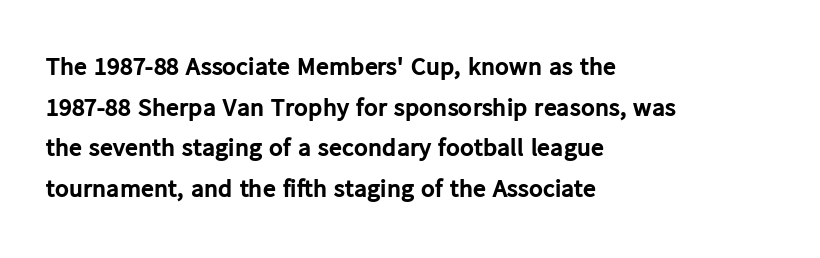
Q: Is the text bold? A: Yes.
Q: Is the text italic (slanted)? A: No, it is upright.
Q: Is the text underlined? A: No.
Q: How is the paragraph aligned? A: Left-aligned.
Q: Is the spacing between letters normal or unusually wide? A: Normal.
Q: Is the spacing between lines tight, normal or loose? A: Normal.
